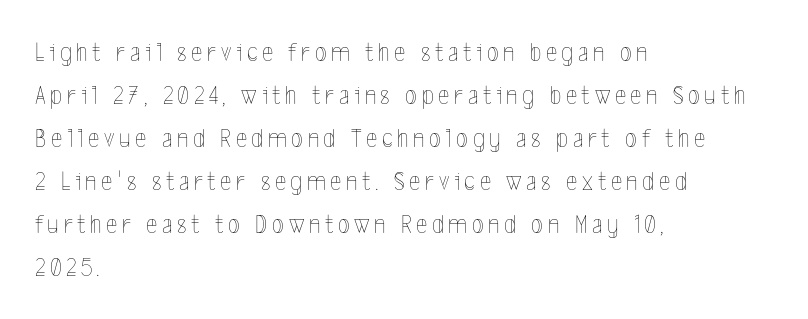
{"italic": "no", "bold": "no", "underline": "no", "align": "left", "line_spacing": "normal", "line_spacing_ratio": 1.59, "glyph_px": 27}
